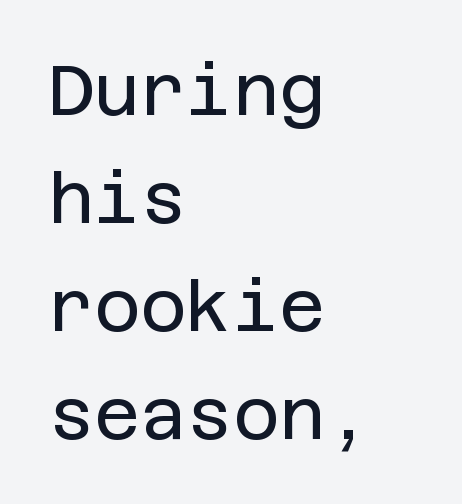
The image shows 71 px regular-weight sans-serif type, upright; set left-aligned, normal line spacing (1.52x), normal letter spacing, not underlined; low stroke contrast and a large x-height.
